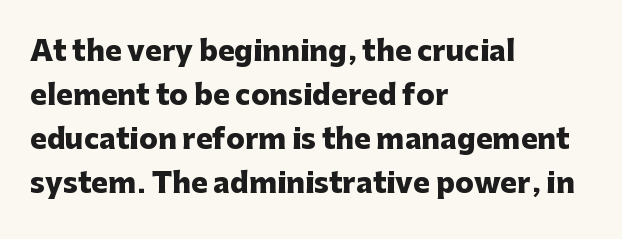
{"serif": "no", "italic": "no", "bold": "yes", "weight": "heavy", "width": "normal", "stroke_contrast": "low", "x_height": "medium", "monospaced": "no", "underline": "no", "align": "left", "line_spacing": "normal", "line_spacing_ratio": 1.57, "letter_spacing": "normal", "letter_spacing_em": 0.0, "glyph_px": 28}
